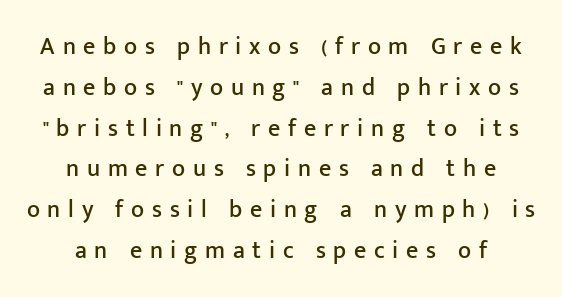
The passage shown stacks its lines at a standard gap. You can tell it's not italic because the verticals are truly vertical. Each row of text sits above clean, open space. Loose tracking; the words dissolve into strings of separated letters.
